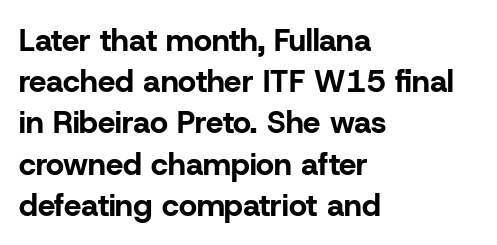
{"serif": "no", "italic": "no", "bold": "yes", "weight": "bold", "width": "normal", "stroke_contrast": "low", "x_height": "medium", "monospaced": "no", "underline": "no", "align": "left", "line_spacing": "normal", "line_spacing_ratio": 1.33, "letter_spacing": "normal", "letter_spacing_em": 0.0, "glyph_px": 31}
